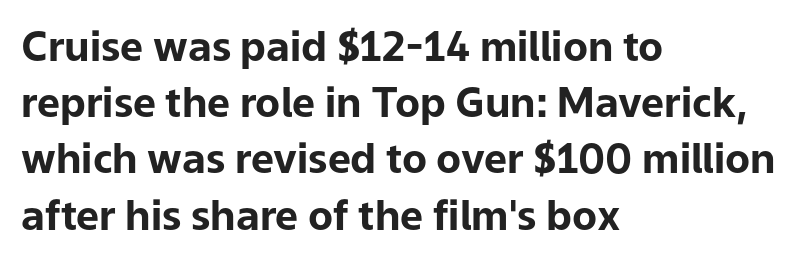
Q: Is the text bold? A: Yes.
Q: Is the text italic (slanted)? A: No, it is upright.
Q: Is the typeface a serif or a sans-serif typeface? A: Sans-serif.
Q: Is the text underlined? A: No.
Q: How is the paragraph aligned? A: Left-aligned.
Q: Is the spacing between letters normal or unusually wide? A: Normal.
Q: Is the spacing between lines tight, normal or loose? A: Normal.
Q: Width (condensed, normal, or wide)? A: Normal.
Q: Stroke contrast? A: Low.
Q: x-height? A: Medium.
Q: Monospaced? A: No.
